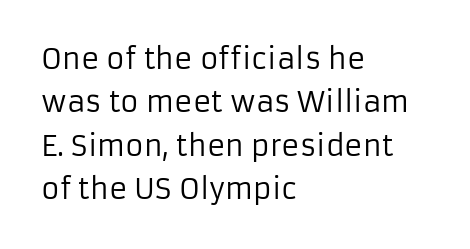
The characters are drawn with everyday or finer stroke widths. Teacher's note: observe the even left margin — that is flush-left alignment. Horizontal bands of white between lines are of average thickness. Unlike italic type, these characters show no tilt at all. Words float on clear page, feet unadorned. These lines are rendered in a variable-pitch font.
